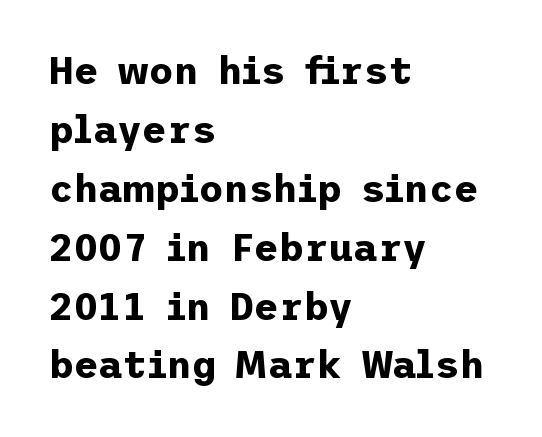
{"serif": "no", "italic": "no", "bold": "yes", "weight": "bold", "width": "normal", "stroke_contrast": "low", "x_height": "medium", "underline": "no", "align": "left", "line_spacing": "normal", "line_spacing_ratio": 1.55, "letter_spacing": "normal", "letter_spacing_em": 0.0, "glyph_px": 38}
